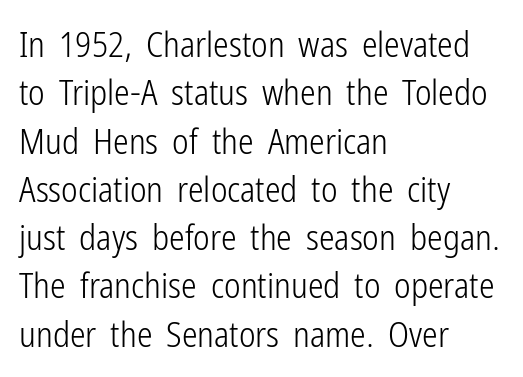
{"serif": "no", "italic": "no", "bold": "no", "weight": "light", "width": "condensed", "stroke_contrast": "low", "x_height": "medium", "monospaced": "no", "underline": "no", "align": "left", "line_spacing": "normal", "line_spacing_ratio": 1.38, "letter_spacing": "normal", "letter_spacing_em": 0.0, "glyph_px": 35}
